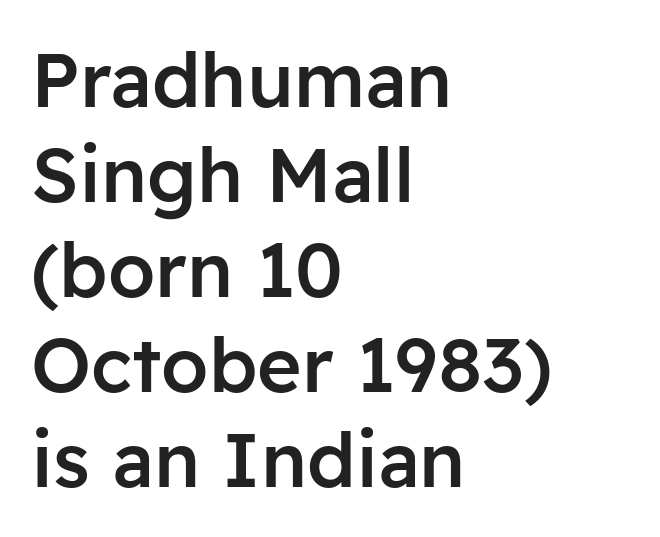
The image shows 76 px semibold sans-serif type, upright; set left-aligned, normal line spacing (1.25x), normal letter spacing, not underlined; low stroke contrast and a medium x-height.
